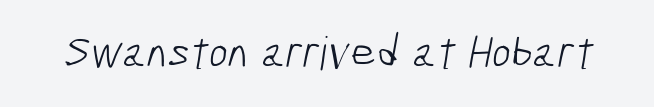
The image shows 46 px light, condensed sans-serif type; set normal letter spacing, not underlined; low stroke contrast and a medium x-height.
